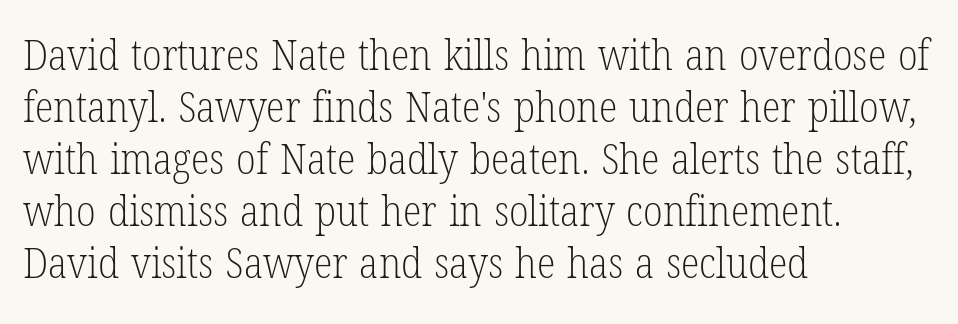
The image shows 43 px light, condensed serif type, upright; set left-aligned, line spacing 1.21x, normal letter spacing, not underlined; low stroke contrast and a medium x-height.
